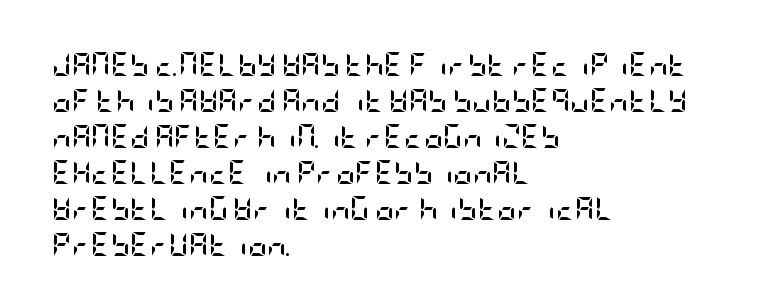
The image shows 24 px bold type, upright; set left-aligned, normal line spacing (1.5x), normal letter spacing, not underlined.
